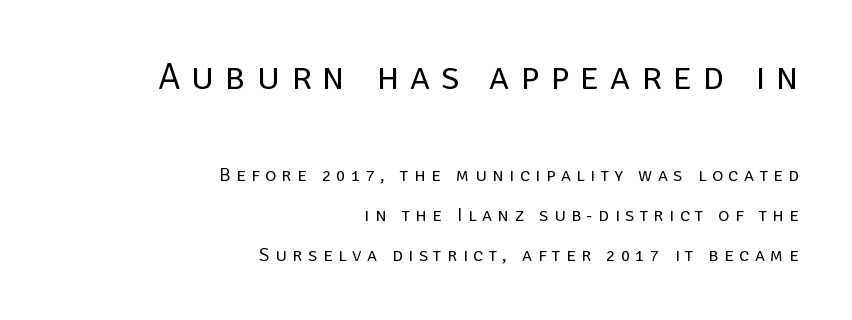
The space directly below the letters is spotless. The passage shown has open, widely tracked lettering throughout. Every stem runs plumb, perpendicular to the baseline. Each stroke keeps to a modest, everyday thickness or less. This sample is right-justified, so line beginnings fall wherever the words allow. The block sitting higher on the canvas is the one with enlarged characters.
